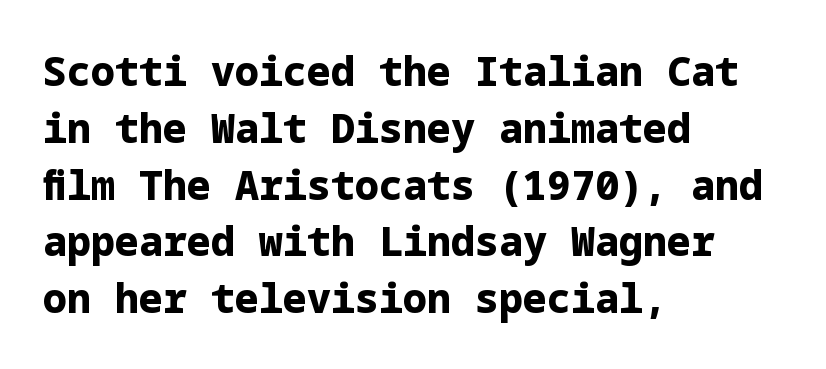
The image shows 40 px bold sans-serif type, upright; set left-aligned, normal line spacing (1.42x), normal letter spacing, not underlined; low stroke contrast and a medium x-height.
